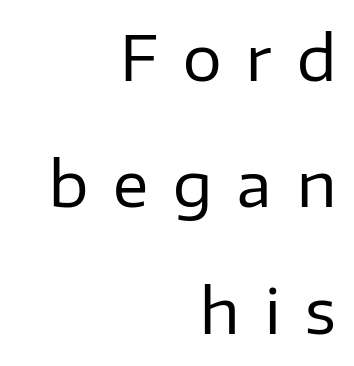
{"serif": "no", "italic": "no", "bold": "no", "weight": "regular", "width": "normal", "stroke_contrast": "low", "x_height": "medium", "monospaced": "no", "underline": "no", "align": "right", "line_spacing": "loose", "line_spacing_ratio": 2.07, "letter_spacing": "wide", "letter_spacing_em": 0.41, "glyph_px": 61}
